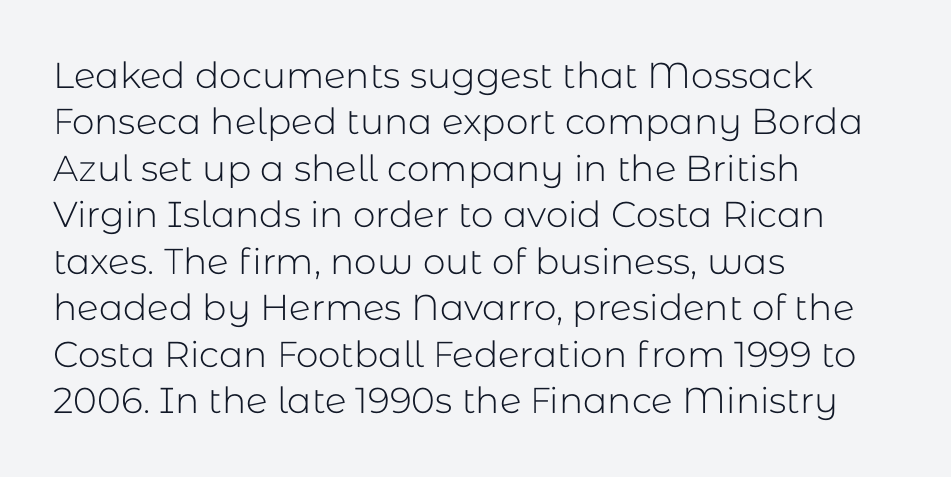
Honestly, the letter spacing is just normal — you wouldn't notice it. The characters are drawn with everyday or finer stroke widths. The line-height multiplier appears to be the usual default. Plain, unruled lines of type. Varying glyph widths throughout — classic text-font behaviour.
